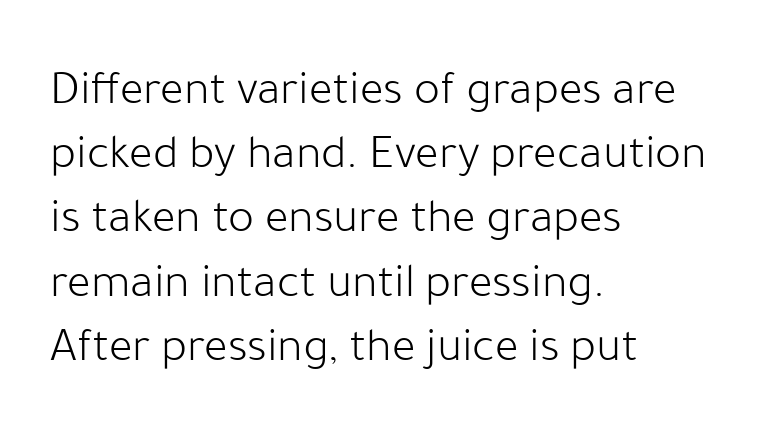
The image shows 49 px light sans-serif type, upright; set left-aligned, normal line spacing (1.31x), normal letter spacing, not underlined; low stroke contrast and a medium x-height.
